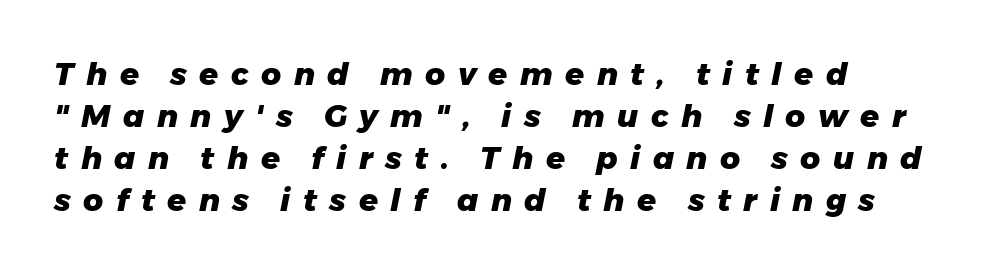
The image shows 31 px heavy type, italic (leaning right); set normal line spacing (1.36x), unusually wide letter spacing (+0.4 em), not underlined; low stroke contrast and a medium x-height.
